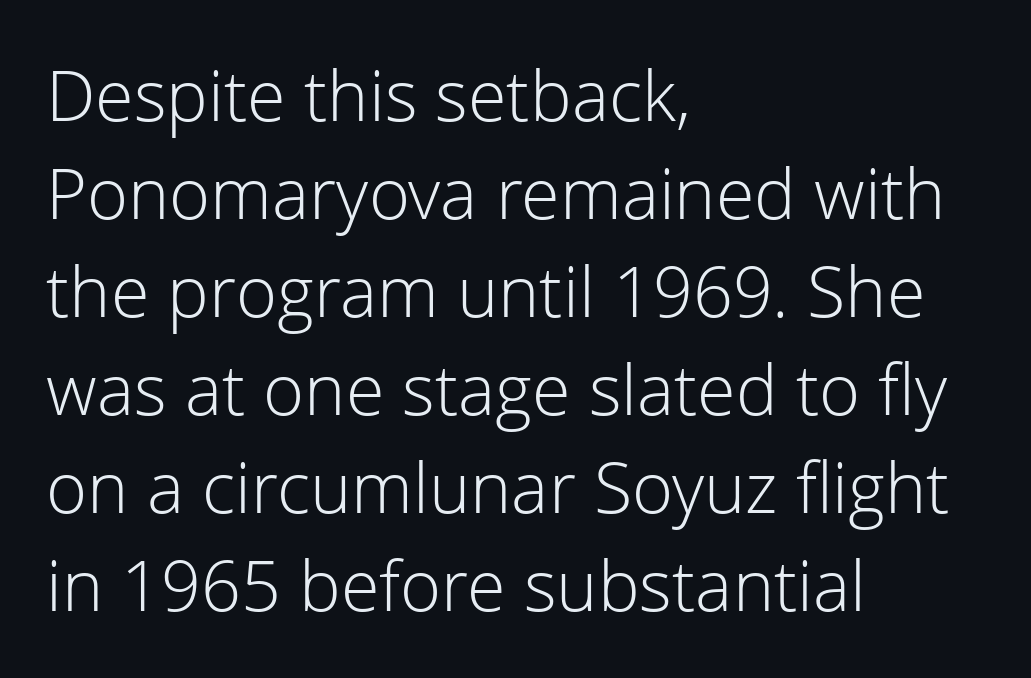
Notice how the passage keeps a crisp vertical edge on the left only. The type sits square on the baseline with zero lean. The weight tops out at a normal text grade. Letterform terminals end flat and unadorned throughout the passage. In terms of leading, this rendering sits right in the middle. The foot of each line stays bare and open.
